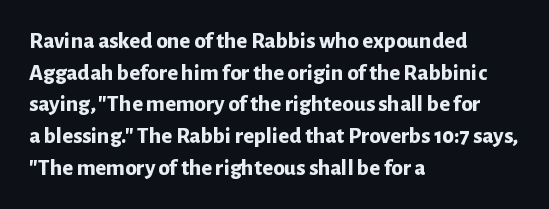
The lines are quadded left. Regular leading. Nothing unusual about the tracking: characters are spaced as the font intends. The font is running at its bold setting. Tall strokes in this sample are plumb rather than angled.
